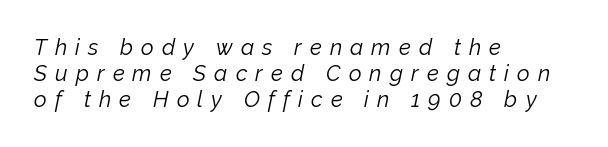
Q: Is the text bold? A: No.
Q: Is the text italic (slanted)? A: Yes, it leans right by about 12 degrees.
Q: Is the text underlined? A: No.
Q: How is the paragraph aligned? A: Left-aligned.
Q: Is the spacing between letters normal or unusually wide? A: Unusually wide.
